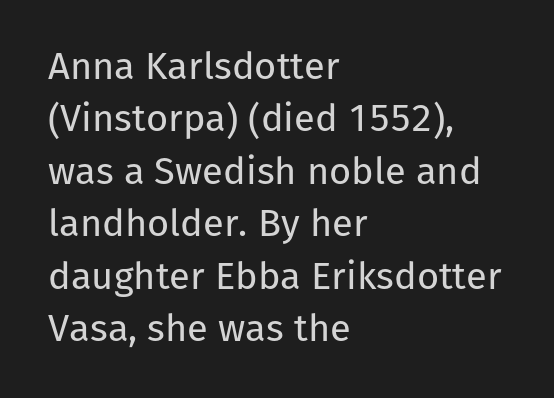
The image shows 38 px regular-weight sans-serif type, upright; set left-aligned, normal line spacing (1.38x), normal letter spacing, not underlined; low stroke contrast and a medium x-height.
